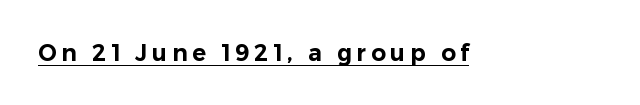
Q: Is the text italic (slanted)? A: No, it is upright.
Q: Is the text underlined? A: Yes.
Q: Is the spacing between letters normal or unusually wide? A: Unusually wide.
